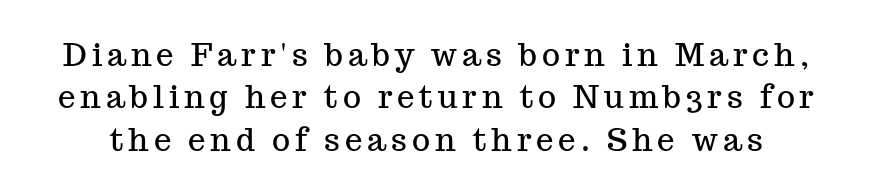
Does the lettering tilt? It doesn't — this is upright. Normally led — the rows are evenly, conventionally spaced. Observe the serifs anchoring each vertical stroke in this sample. Note the varied advance widths — an 'i' is clearly narrower than an 'm'. Check the space under the baseline: it is left empty.
